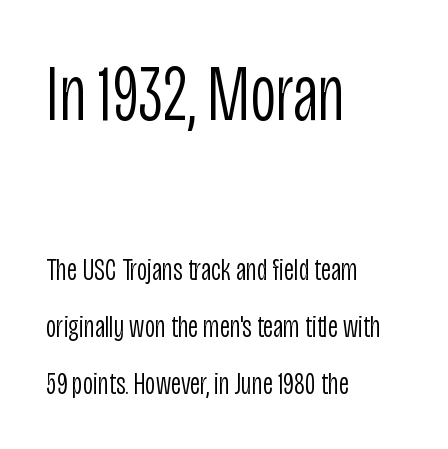
Q: Is the text bold? A: No.
Q: Is the text italic (slanted)? A: No, it is upright.
Q: Is the typeface a serif or a sans-serif typeface? A: Sans-serif.
Q: Is the text underlined? A: No.
Q: How is the paragraph aligned? A: Left-aligned.
Q: Is the spacing between letters normal or unusually wide? A: Normal.
Q: Which block of text is set in a larger size, the first (top) or the second (bottom)? A: The first (top) one.
Q: Width (condensed, normal, or wide)? A: Condensed.
Q: Stroke contrast? A: Low.
Q: x-height? A: Large.
Q: Monospaced? A: No.
